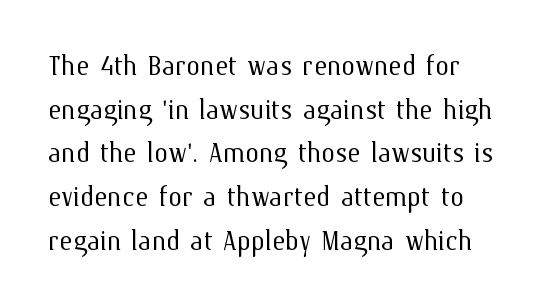
{"italic": "no", "bold": "no", "weight": "light", "width": "normal", "stroke_contrast": "medium", "x_height": "medium", "monospaced": "no", "underline": "no", "line_spacing": "normal", "line_spacing_ratio": 1.25, "letter_spacing": "normal", "letter_spacing_em": 0.0, "glyph_px": 35}
